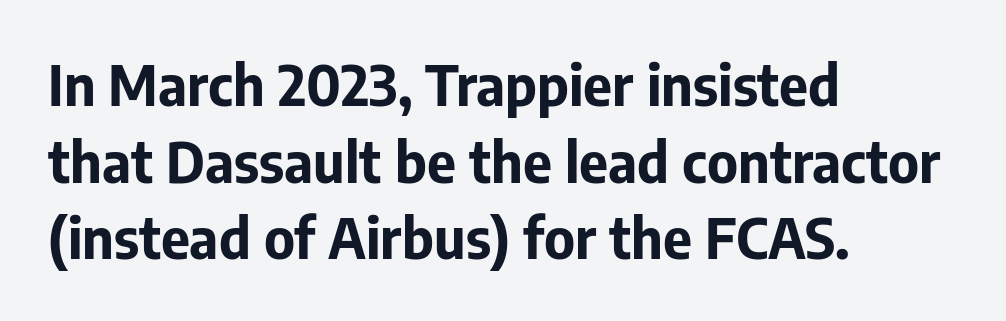
The image shows 56 px bold sans-serif type, upright; set left-aligned, normal line spacing (1.37x), normal letter spacing, not underlined; low stroke contrast and a medium x-height.
